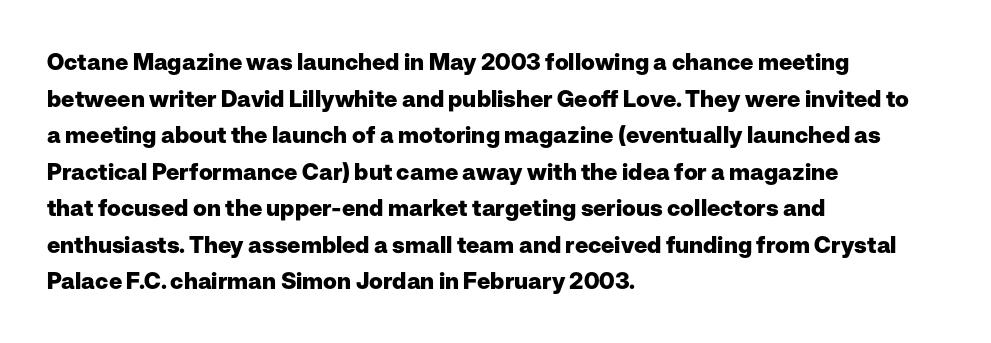
Visually the block forms a straight wall on the left and a jagged coastline on the right. The letters are bold, with thick, heavy strokes. The gap between lines stays unmarked. This sample keeps an unexceptional amount of space between lines. The horizontal fit of the characters is conventional and even. Vertical strokes here are truly vertical.
